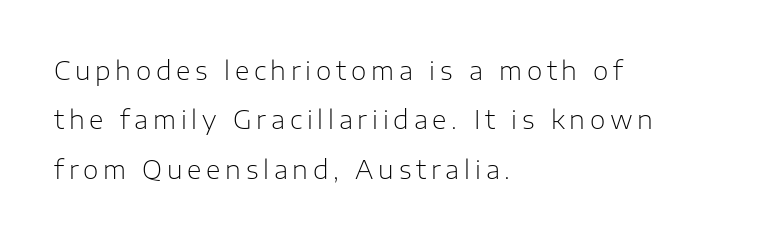
{"italic": "no", "bold": "no", "underline": "no", "align": "left", "line_spacing": "loose", "line_spacing_ratio": 1.98, "glyph_px": 25}
